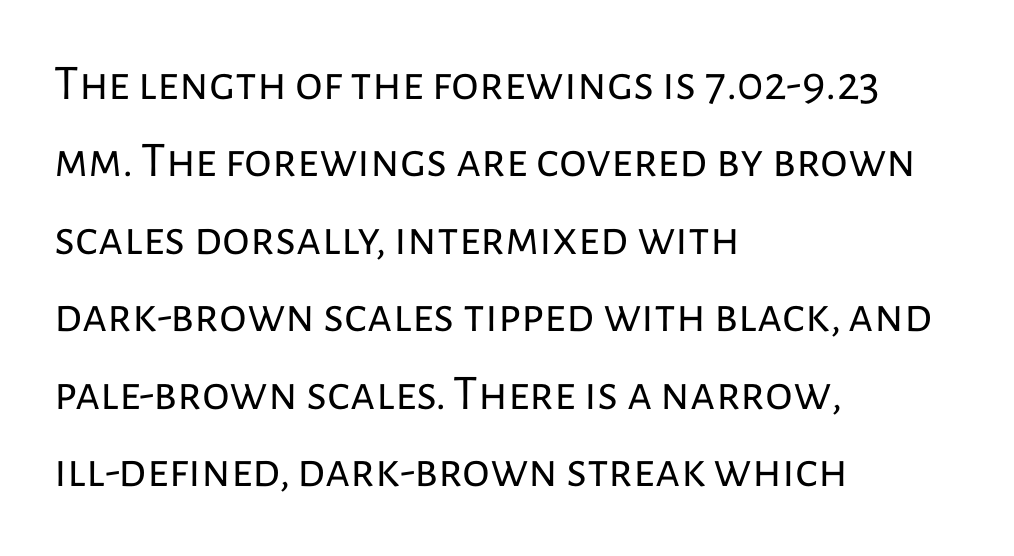
Serifs: no, the terminals of the letterforms are clean. Letters have the restrained weight of plain body copy at most. Do the characters align in a grid? No, the font is proportional. Notice how descenders clear the ascenders below comfortably — that's standard leading.
